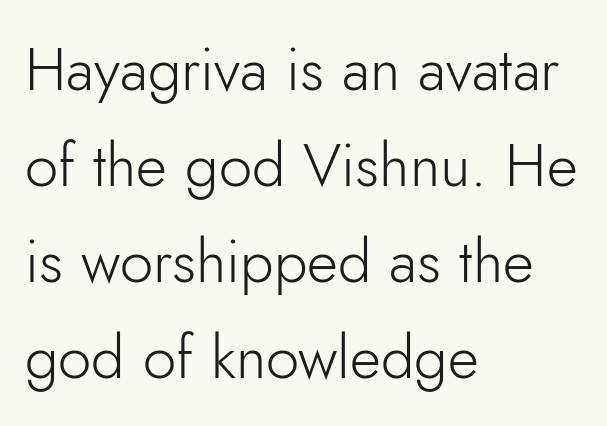
This sample is left-justified, so line endings fall wherever the words run out. Does the type have serifs? No, each stem ends abruptly. The face used here is proportionally spaced, like ordinary book or web type. Normally led — the rows are evenly, conventionally spaced. Characters remain perfectly vertical along every line. No extra tracking has been applied to these lines.
